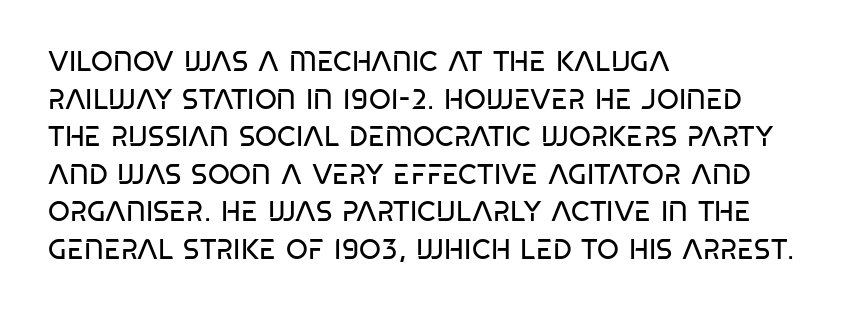
The image shows 28 px regular-weight, condensed sans-serif type; set left-aligned, normal line spacing (1.34x), normal letter spacing, not underlined; low stroke contrast and a large x-height.
